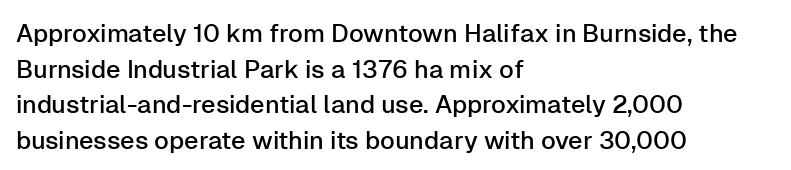
Glyph-to-glyph distance matches everyday printed text. The baseline area is clear. These lines are set flush left with a ragged right edge. Designer's note — italics off, roman on. The rendering uses a moderate line-height, typical for paragraphs.
